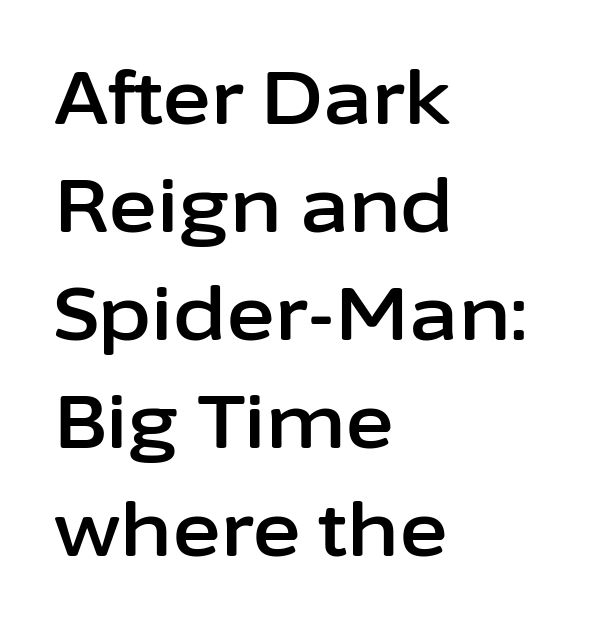
Compared with typical paragraphs, the rows here are spaced about the same. The letters stand straight up with perfectly vertical stems. The letters sit at their default tracking, neither squeezed nor spread. The gap between lines stays unmarked. The designer went with a sans here, leaving each stem footless. The ragged edge is on the right, which tells us the setting is flush left.
